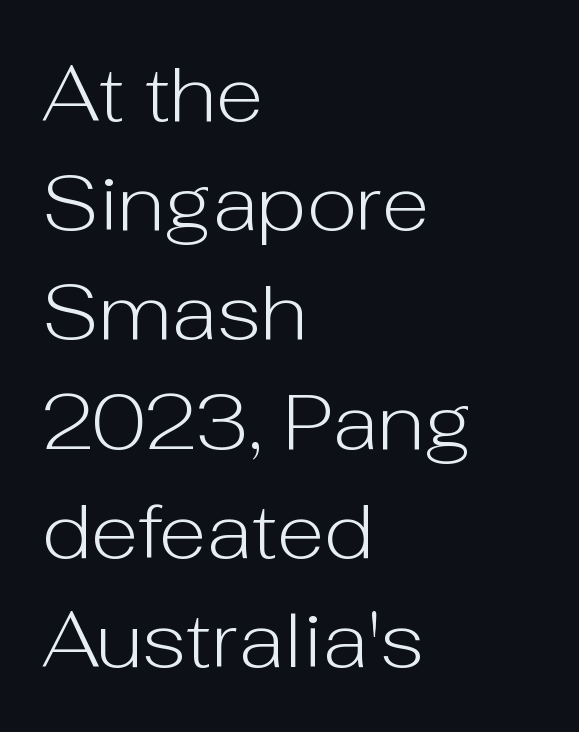
The image shows 78 px light sans-serif type, upright; set left-aligned, normal line spacing (1.4x), normal letter spacing, not underlined; low stroke contrast and a medium x-height.
